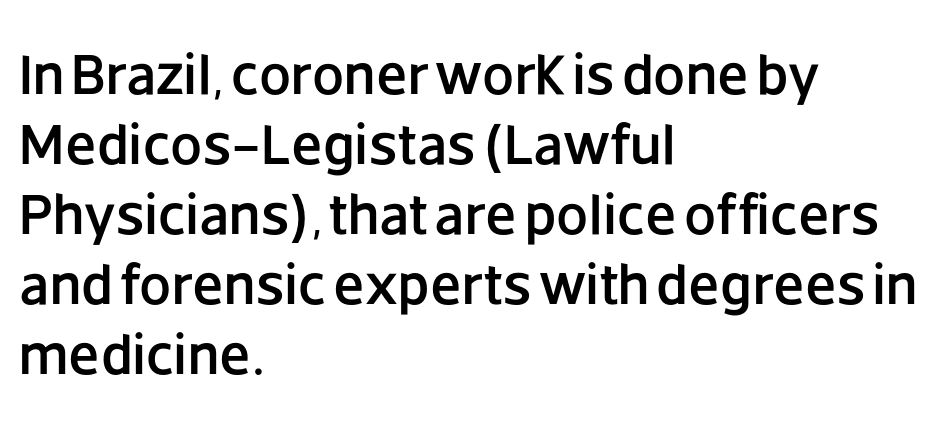
{"serif": "no", "italic": "no", "width": "normal", "stroke_contrast": "low", "x_height": "large", "monospaced": "no", "underline": "no", "align": "left", "line_spacing_ratio": 1.23, "letter_spacing": "normal", "letter_spacing_em": 0.0, "glyph_px": 57}
